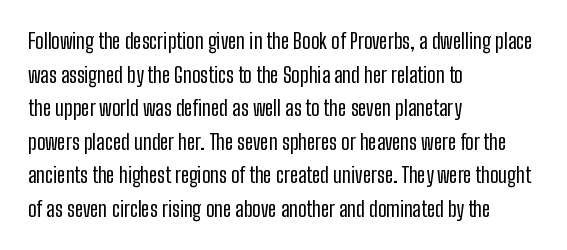
The font's upright variant was chosen for this text. Does the leading feel generous? No, just average. Letters rest on an invisible, unmarked baseline. Heft: none added — not bold. Typeset ragged right — the left edge is the straight one.
